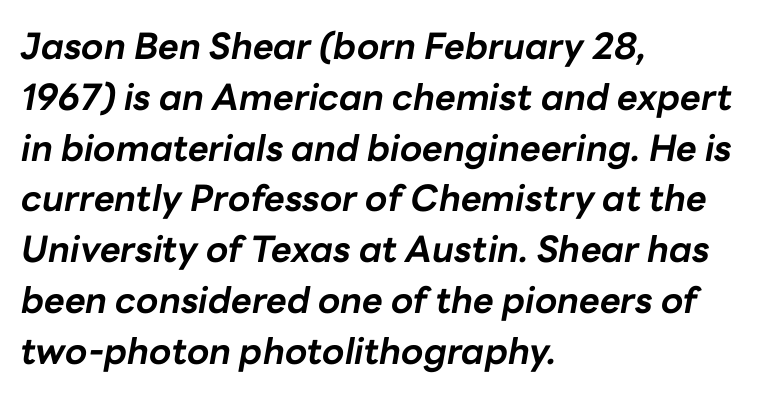
Q: Is the text bold? A: Yes.
Q: Is the text italic (slanted)? A: Yes, it leans right by about 10 degrees.
Q: Is the text underlined? A: No.
Q: How is the paragraph aligned? A: Left-aligned.
Q: Is the spacing between letters normal or unusually wide? A: Normal.
Q: Is the spacing between lines tight, normal or loose? A: Normal.
Q: Width (condensed, normal, or wide)? A: Normal.
Q: Stroke contrast? A: Low.
Q: x-height? A: Medium.
Q: Monospaced? A: No.
